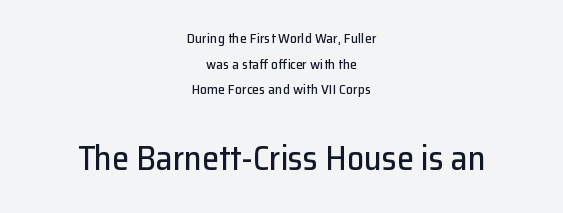
The image shows 34 px sans-serif type, upright; set centered, line spacing 1.83x, normal letter spacing, not underlined; the second (bottom) block is 2.43x larger; low stroke contrast and a medium x-height.
